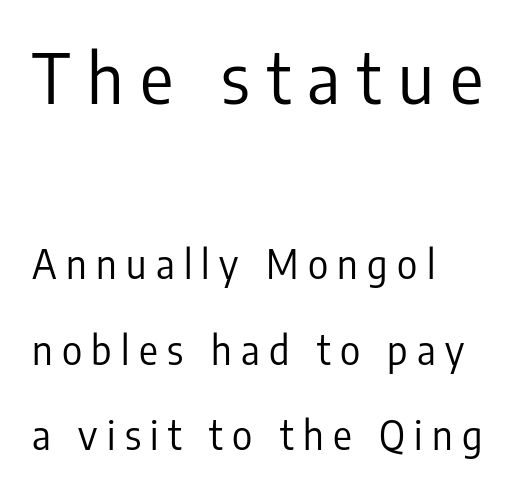
If you squint, the top block still reads clearly — it's the larger of the two. Loose tracking; the words dissolve into strings of separated letters. The cut favours lightness, reaching ordinary text weight at its darkest. Italic? Not at all — the glyphs are vertical.
